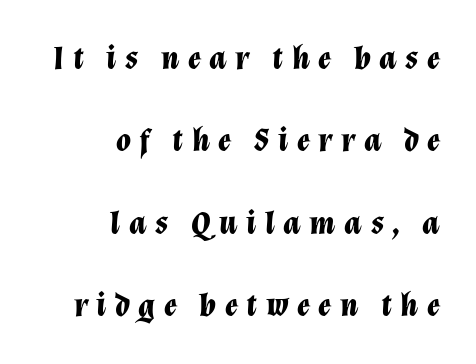
The image shows 34 px bold type, italic (leaning right); set right-aligned, loose line spacing (2.42x), unusually wide letter spacing (+0.25 em), not underlined; low stroke contrast and a medium x-height.
